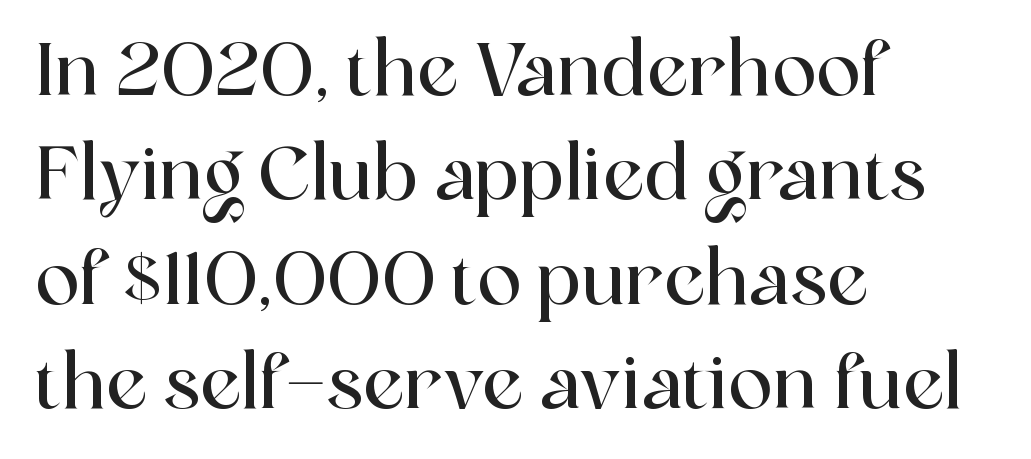
Q: Is the text italic (slanted)? A: No, it is upright.
Q: Is the typeface a serif or a sans-serif typeface? A: Serif.
Q: Is the text underlined? A: No.
Q: How is the paragraph aligned? A: Left-aligned.
Q: Is the spacing between letters normal or unusually wide? A: Normal.
Q: Is the spacing between lines tight, normal or loose? A: Normal.
Q: Width (condensed, normal, or wide)? A: Normal.
Q: x-height? A: Medium.
Q: Monospaced? A: No.
